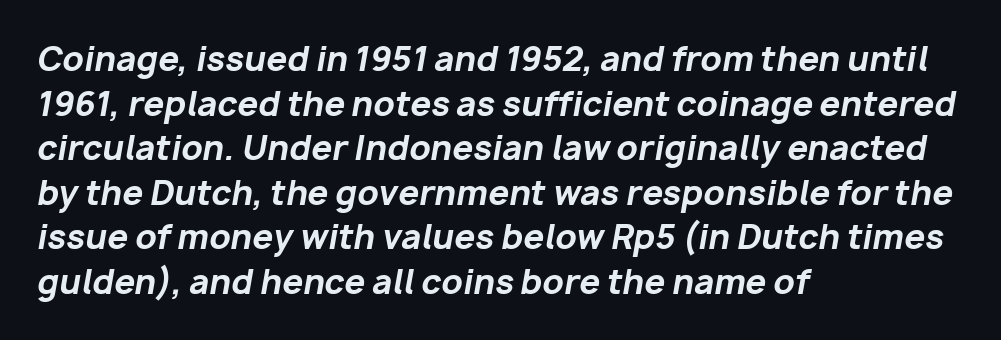
Q: Is the text bold? A: Yes.
Q: Is the text italic (slanted)? A: Yes, it leans right by about 10 degrees.
Q: Is the text underlined? A: No.
Q: How is the paragraph aligned? A: Left-aligned.
Q: Is the spacing between letters normal or unusually wide? A: Normal.
Q: Is the spacing between lines tight, normal or loose? A: Normal.
Q: Width (condensed, normal, or wide)? A: Normal.
Q: Stroke contrast? A: Low.
Q: x-height? A: Medium.
Q: Monospaced? A: No.
